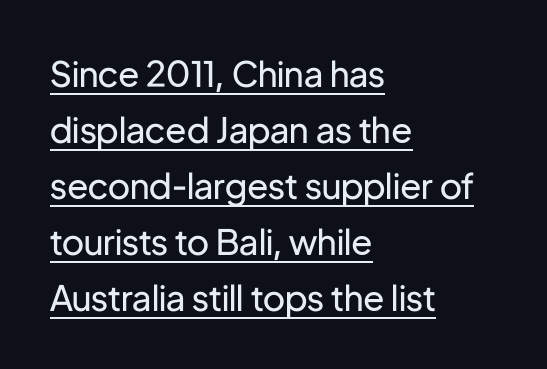
The image shows 35 px regular-weight sans-serif type, upright; set left-aligned, normal line spacing (1.6x), normal letter spacing, underlined; low stroke contrast and a medium x-height.
